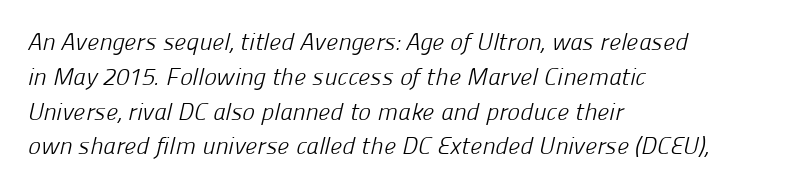
Q: Is the text bold? A: No.
Q: Is the text underlined? A: No.
Q: How is the paragraph aligned? A: Left-aligned.
Q: Is the spacing between letters normal or unusually wide? A: Normal.
Q: Is the spacing between lines tight, normal or loose? A: Normal.
